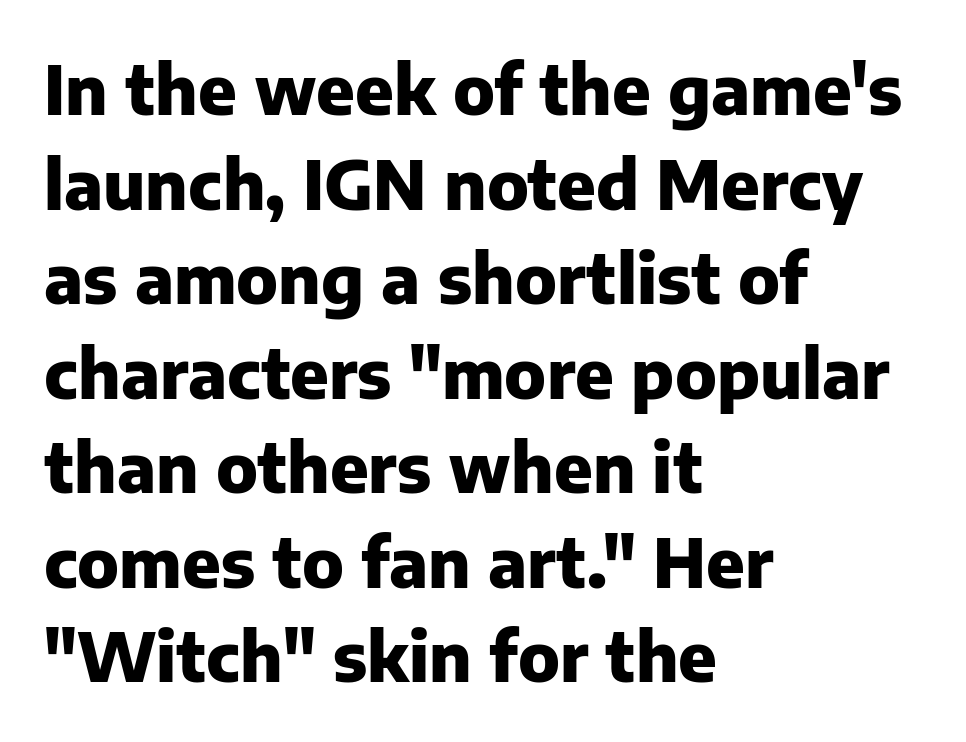
The letters are bold, with thick, heavy strokes. Does extra space separate the letters? No, they use regular spacing. Is this a sans? Yes — the strokes have no serifs. Designer's note — italics off, roman on.
